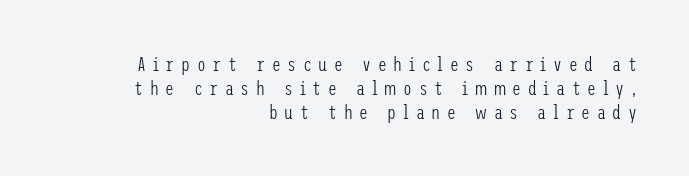
The image shows 20 px text type, upright; set right-aligned, line spacing 1.19x, unusually wide letter spacing (+0.33 em), not underlined.
